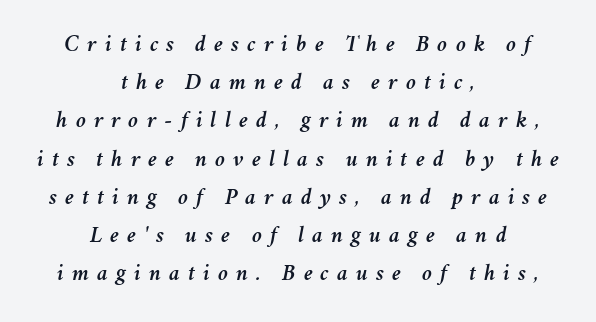
The image shows 23 px text type, italic (leaning right); set centered, normal line spacing (1.66x), unusually wide letter spacing (+0.35 em), not underlined.
